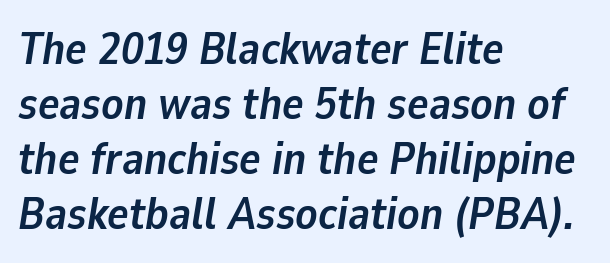
The image shows 45 px semibold type, italic (leaning right); set left-aligned, line spacing 1.22x, normal letter spacing, not underlined; low stroke contrast and a medium x-height.
